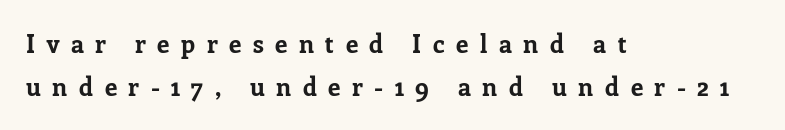
The image shows 25 px bold type, upright; set left-aligned, line spacing 1.74x, unusually wide letter spacing (+0.46 em), not underlined.
